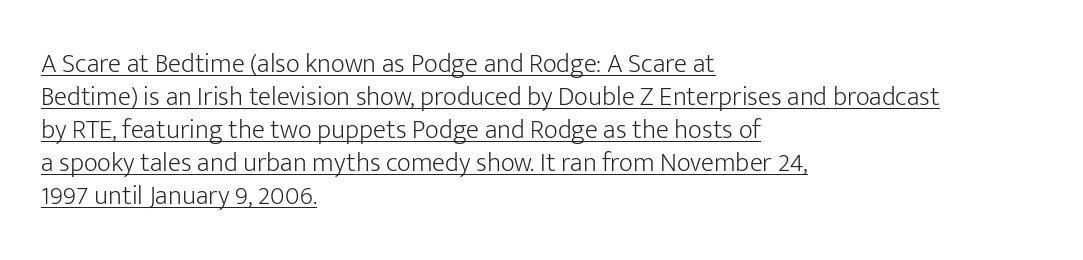
{"italic": "no", "bold": "no", "underline": "yes", "align": "left", "line_spacing_ratio": 1.22, "letter_spacing": "normal", "letter_spacing_em": 0.0, "glyph_px": 27}
